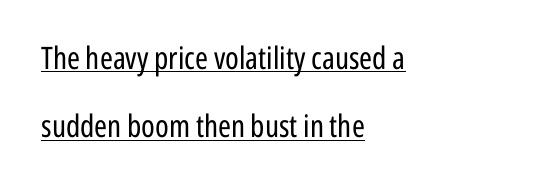
The image shows 31 px regular-weight, condensed sans-serif type, upright; set left-aligned, loose line spacing (2.2x), normal letter spacing, underlined; low stroke contrast and a medium x-height.
